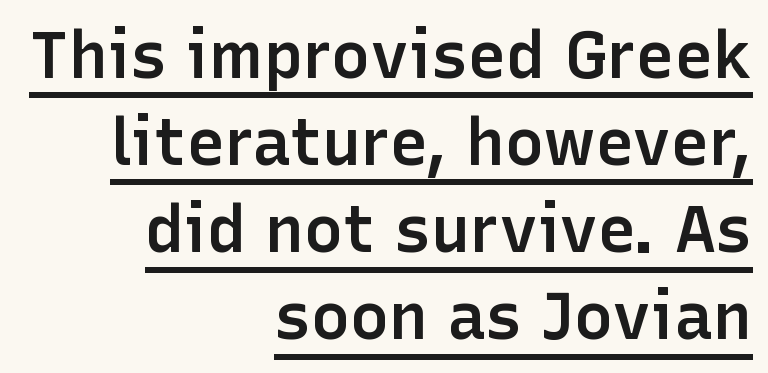
Q: Is the text bold? A: Semi-bold.
Q: Is the text italic (slanted)? A: No, it is upright.
Q: Is the typeface a serif or a sans-serif typeface? A: Sans-serif.
Q: Is the text underlined? A: Yes.
Q: How is the paragraph aligned? A: Right-aligned.
Q: Is the spacing between letters normal or unusually wide? A: Normal.
Q: Is the spacing between lines tight, normal or loose? A: Normal.
Q: Width (condensed, normal, or wide)? A: Normal.
Q: Stroke contrast? A: Low.
Q: x-height? A: Medium.
Q: Monospaced? A: No.
